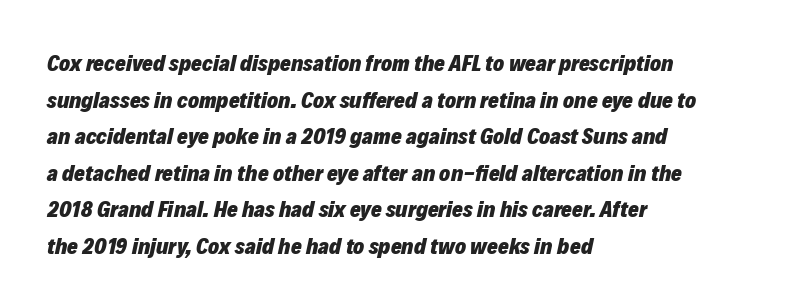
{"italic": "yes", "lean": "right", "slant_degrees": 12, "bold": "yes", "underline": "no", "align": "left", "line_spacing": "normal", "line_spacing_ratio": 1.59, "letter_spacing": "normal", "letter_spacing_em": 0.0, "glyph_px": 23}
